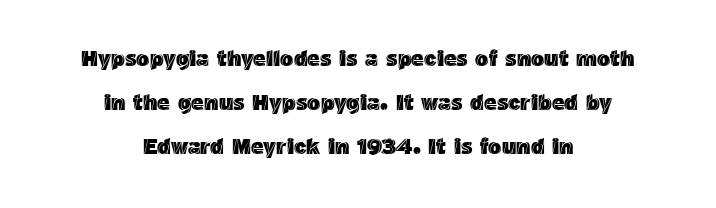
Q: Is the text italic (slanted)? A: No, it is upright.
Q: Is the text underlined? A: No.
Q: How is the paragraph aligned? A: Centered.
Q: Is the spacing between letters normal or unusually wide? A: Normal.
Q: Is the spacing between lines tight, normal or loose? A: Loose.
